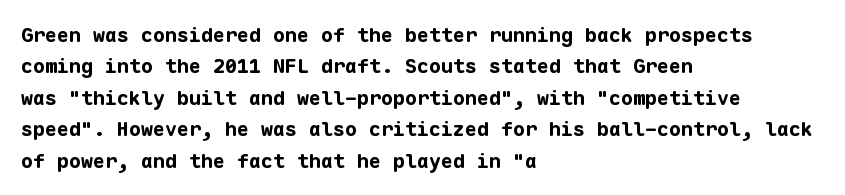
Q: Is the text bold? A: Yes.
Q: Is the text italic (slanted)? A: No, it is upright.
Q: Is the text underlined? A: No.
Q: How is the paragraph aligned? A: Left-aligned.
Q: Is the spacing between letters normal or unusually wide? A: Normal.
Q: Is the spacing between lines tight, normal or loose? A: Normal.
